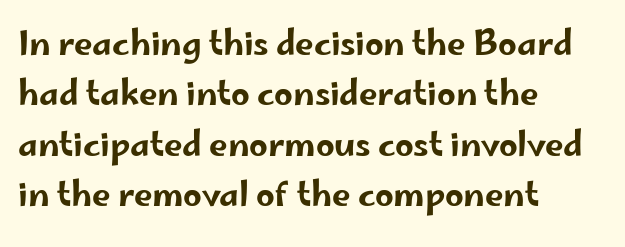
The image shows 33 px wide sans-serif type, upright; set left-aligned, normal line spacing (1.53x), normal letter spacing, not underlined; low stroke contrast and a small x-height.
